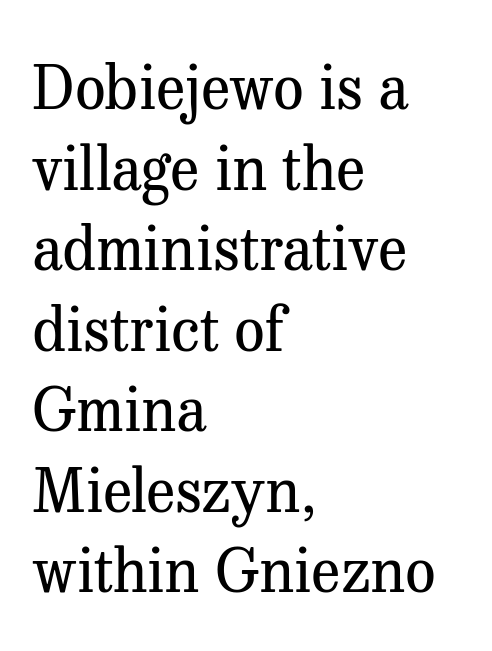
Nope, not italic — everything's standing straight. The passage shown is typed in a proportional face where columns would drift. Does the leading feel generous? No, just average. Unbolded letterforms with no extra heft.
